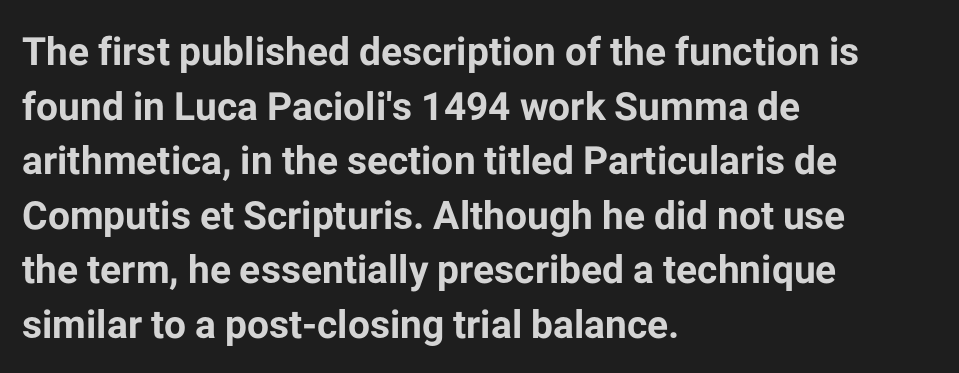
The face used here is proportionally spaced, like ordinary book or web type. The ragged edge is on the right, which tells us the setting is flush left. The rendering uses a moderate line-height, typical for paragraphs. Note: no serifs on the glyphs.
